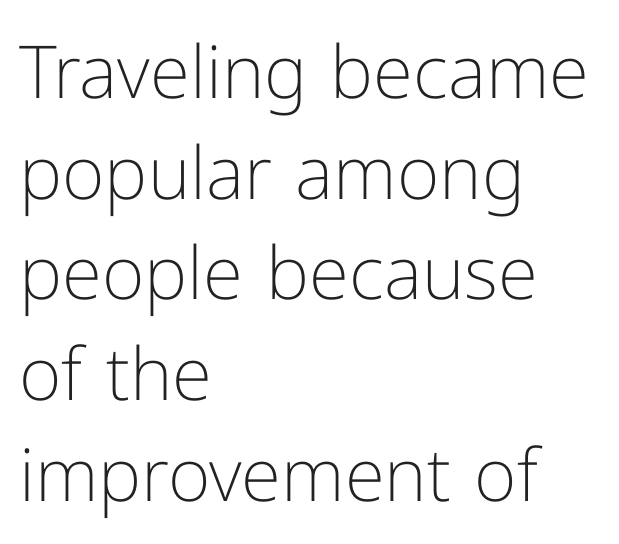
A typesetter would label this face a sans. The letters advance in unequal steps, a hallmark of proportional type. This is not heavy type; no bold has been used. The lines sit at an ordinary, default distance from one another. The typography opts for an upright posture over an oblique one. If you drew a ruler down the left edge, every line would touch it.
